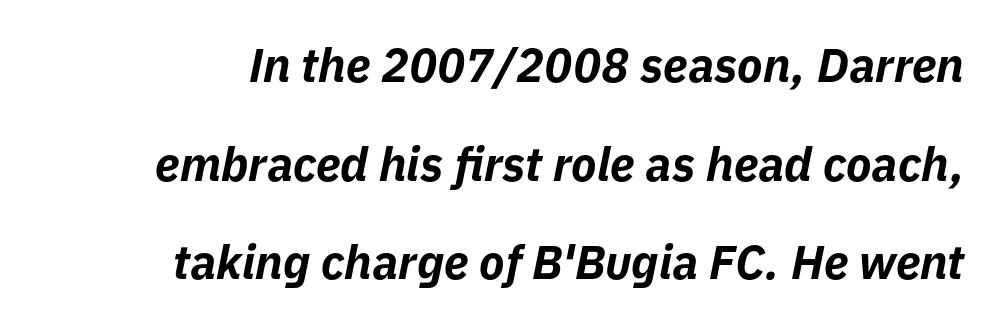
{"italic": "yes", "lean": "right", "slant_degrees": 11, "bold": "yes", "weight": "bold", "width": "normal", "stroke_contrast": "low", "x_height": "medium", "monospaced": "no", "underline": "no", "align": "right", "line_spacing": "loose", "line_spacing_ratio": 2.1, "letter_spacing": "normal", "letter_spacing_em": 0.0, "glyph_px": 47}
